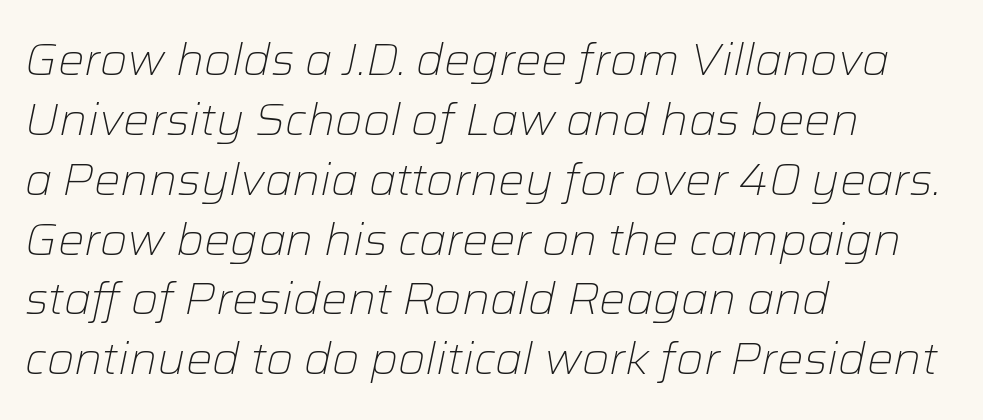
The image shows 44 px light type, italic (leaning right); set left-aligned, normal line spacing (1.36x), normal letter spacing, not underlined; low stroke contrast and a medium x-height.
